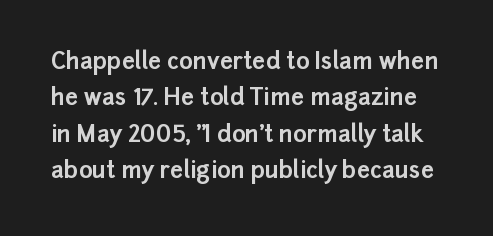
The font's upright variant was chosen for this text. If you measured baseline to baseline, you'd find a middling distance. Nothing unusual about the tracking: characters are spaced as the font intends. In terms of weight, the rendering is a true, heavy bold.
